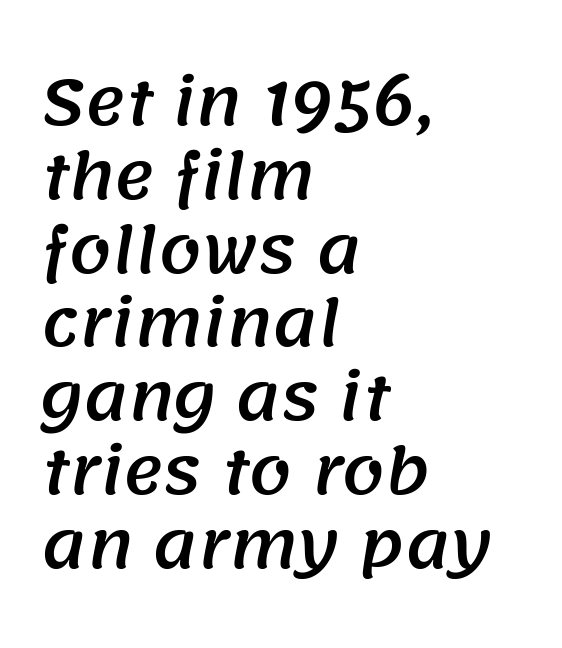
{"serif": "no", "width": "normal", "stroke_contrast": "medium", "x_height": "large", "monospaced": "no", "underline": "no", "align": "left", "line_spacing_ratio": 1.21, "letter_spacing": "normal", "letter_spacing_em": 0.0, "glyph_px": 61}
